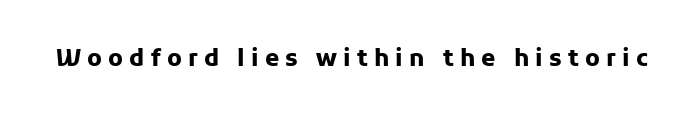
Tall strokes in this sample are plumb rather than angled. Set as a true bold cut, around the 700 mark. Between one letter and the next there's a generous, obvious gap. Glance below the letters and you will spot only blank space.
